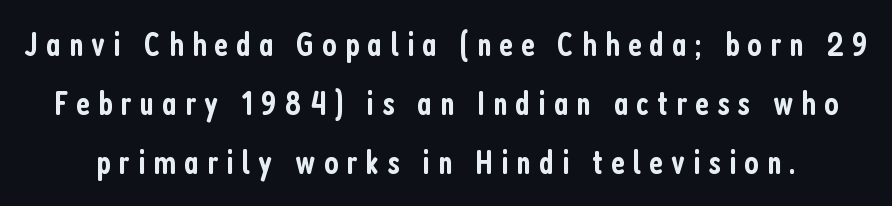
The image shows 34 px semibold, condensed sans-serif type, upright; set line spacing 1.74x, unusually wide letter spacing (+0.24 em), not underlined; low stroke contrast and a medium x-height.
